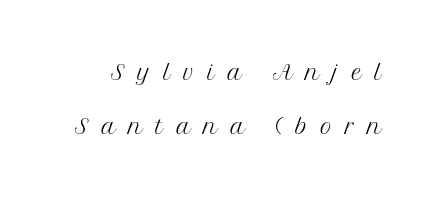
No word sits above an underline. Students, note that the glyphs here are deliberately spaced far apart. Stems here are at most as thick as an everyday book face.
